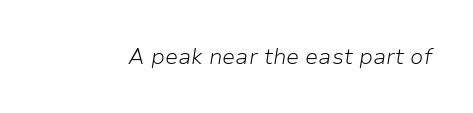
Unmarked baselines from the first word to the last. The font sits on the lighter half of the weight spectrum, regular included. Characters are canted at an angle relative to the baseline's perpendicular. Caption: standard tracking, unaltered.
